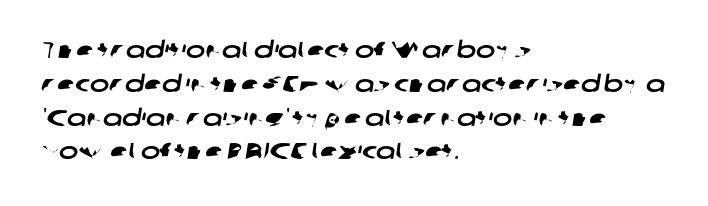
{"underline": "no", "align": "left", "line_spacing": "normal", "line_spacing_ratio": 1.47, "letter_spacing": "normal", "letter_spacing_em": 0.0, "glyph_px": 23}
